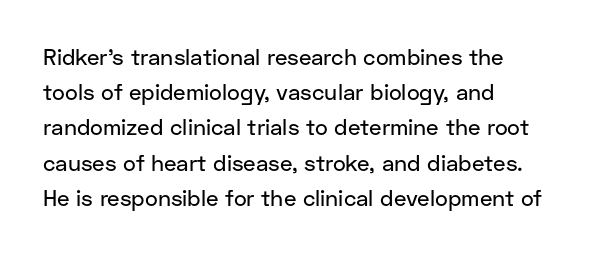
Q: Is the text italic (slanted)? A: No, it is upright.
Q: Is the text underlined? A: No.
Q: How is the paragraph aligned? A: Left-aligned.
Q: Is the spacing between letters normal or unusually wide? A: Normal.
Q: Is the spacing between lines tight, normal or loose? A: Normal.
